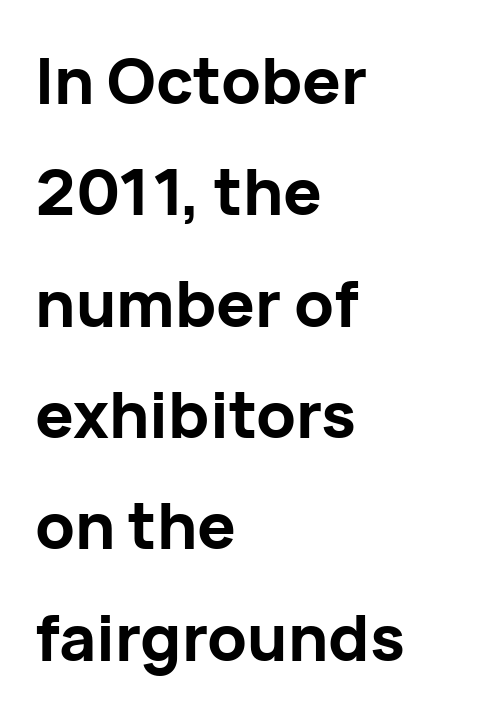
{"serif": "no", "italic": "no", "bold": "yes", "weight": "bold", "width": "normal", "stroke_contrast": "low", "x_height": "medium", "monospaced": "no", "underline": "no", "align": "left", "line_spacing_ratio": 1.74, "letter_spacing": "normal", "letter_spacing_em": 0.0, "glyph_px": 64}
